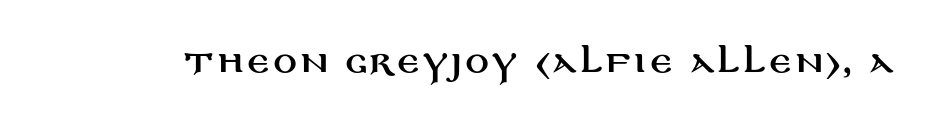
The image shows 29 px wide sans-serif type, upright; set not underlined; medium stroke contrast and a large x-height.
